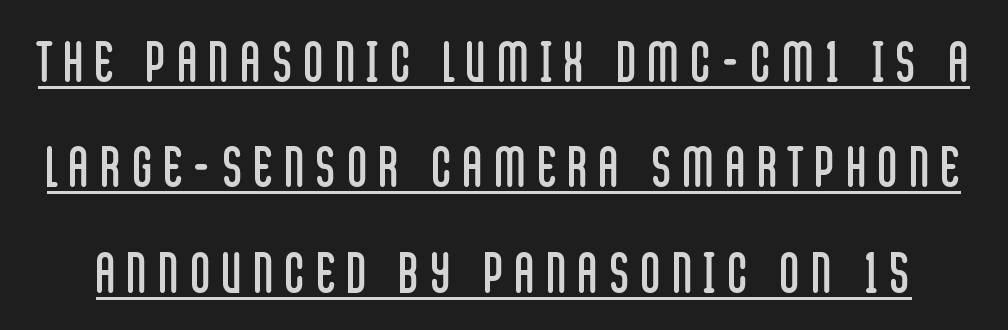
Compared with undecorated copy, this sample adds a rule below the words. What kind of face is this? One without serifs — a sans. A light-to-regular cut is what we see here. This sample trades compactness for vertical openness between lines. Tall strokes in this sample are plumb rather than angled.
